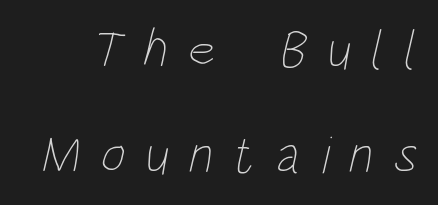
Is this a fixed-width face? No — the glyphs have proportional, varying widths. Nothing heavy about these letters — not bold at all. Compared with typical paragraphs, the rows here are farther apart. This sample uses expanded letter spacing, leaving extra air between glyphs. The words here are not underlined.
